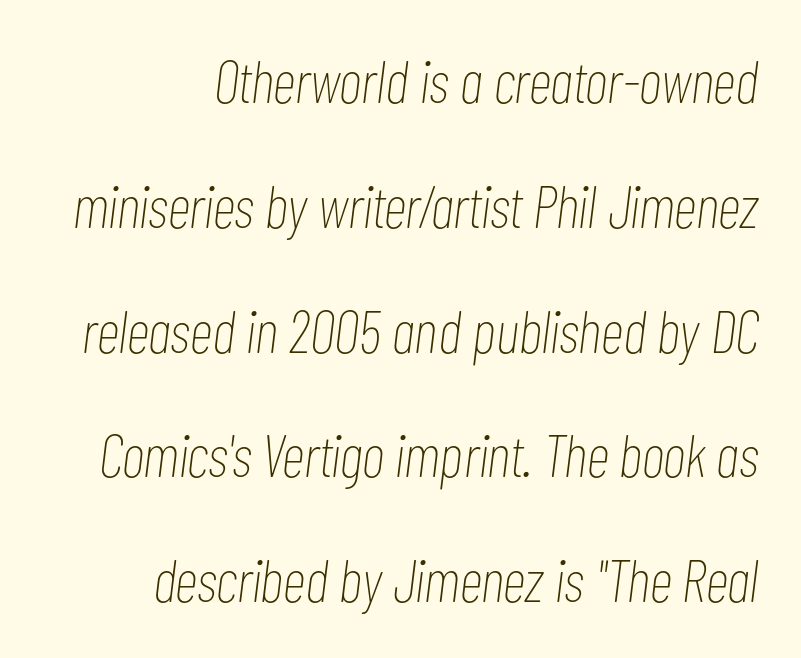
The image shows 60 px thin, condensed type, italic (leaning right); set right-aligned, loose line spacing (2.08x), normal letter spacing, not underlined; low stroke contrast and a medium x-height.
